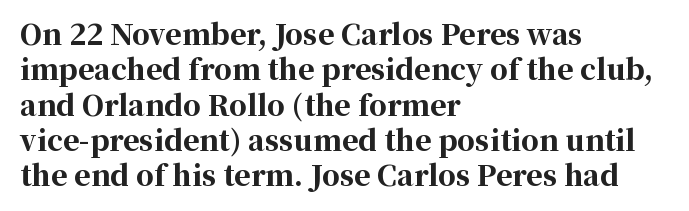
Note the varied advance widths — an 'i' is clearly narrower than an 'm'. Weight check: bold — yes, fully. Line starts are locked; line ends wander. How are the letters spaced? Ordinarily, with no added tracking. These lines sit exactly where default settings would place them. The characters display serif detailing at their extremities.
